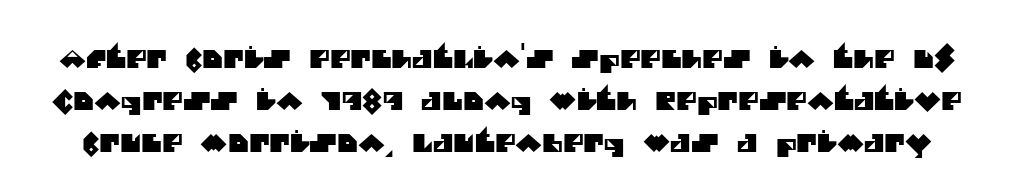
Q: Is the text underlined? A: No.
Q: Is the spacing between letters normal or unusually wide? A: Normal.
Q: Is the spacing between lines tight, normal or loose? A: Normal.
